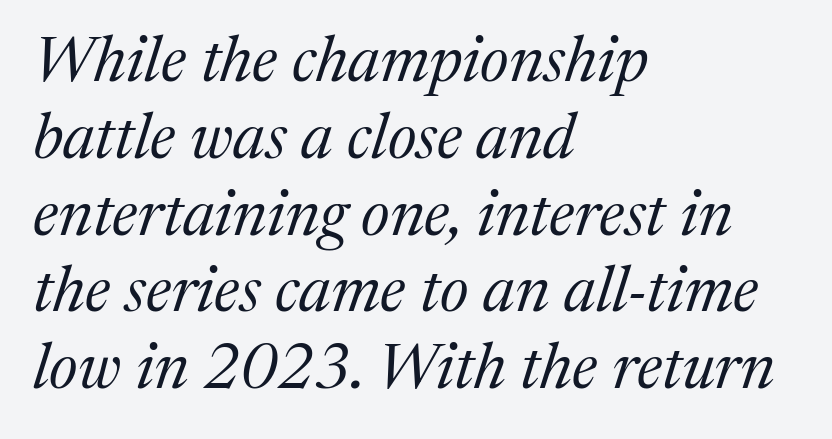
Q: Is the text bold? A: No.
Q: Is the text italic (slanted)? A: Yes, it leans right by about 17 degrees.
Q: Is the typeface a serif or a sans-serif typeface? A: Serif.
Q: Is the text underlined? A: No.
Q: How is the paragraph aligned? A: Left-aligned.
Q: Is the spacing between letters normal or unusually wide? A: Normal.
Q: Width (condensed, normal, or wide)? A: Normal.
Q: Stroke contrast? A: Medium.
Q: x-height? A: Medium.
Q: Monospaced? A: No.
